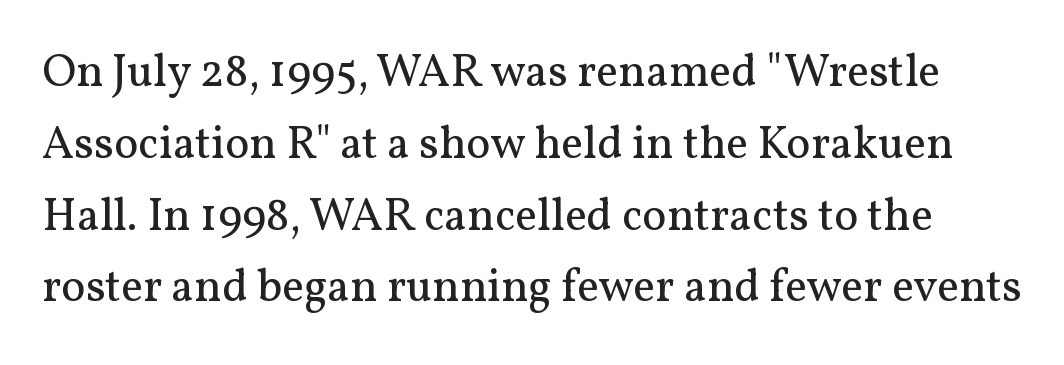
Regarding serifs, this sample has them. Think of a printed novel: that variable character pitch is what you see here. Notice how the stems are strictly vertical — no italics here. This rendering features lettering with no underline. Students, note that the glyphs here touch the page at normal intervals.
